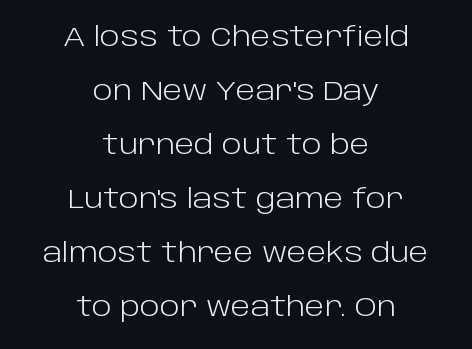
Q: Is the text bold? A: No.
Q: Is the text italic (slanted)? A: No, it is upright.
Q: Is the text underlined? A: No.
Q: How is the paragraph aligned? A: Centered.
Q: Is the spacing between letters normal or unusually wide? A: Normal.
Q: Is the spacing between lines tight, normal or loose? A: Loose.
